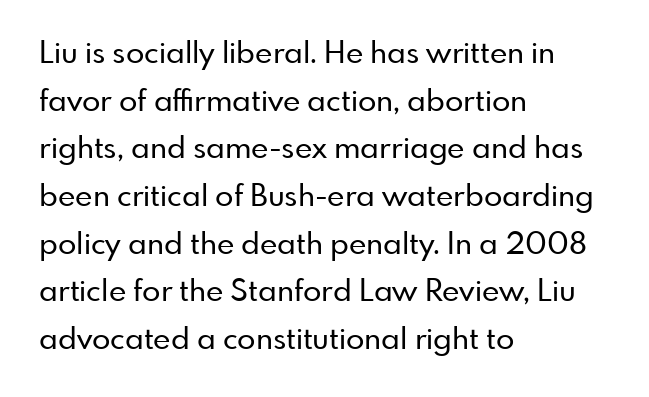
The image shows 30 px sans-serif type, upright; set left-aligned, normal line spacing (1.59x), normal letter spacing, not underlined; low stroke contrast and a small x-height.
